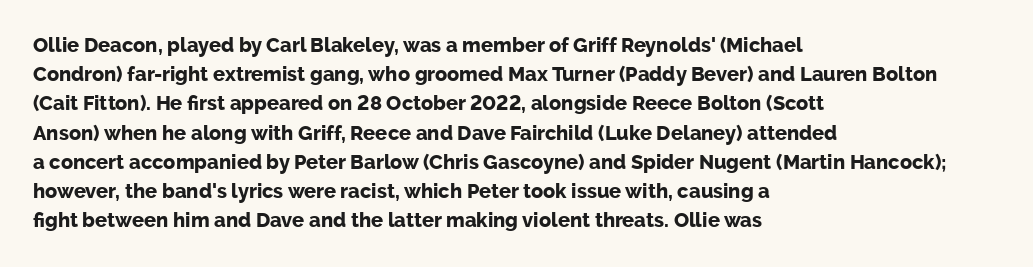
The glyphs are unaccompanied by any horizontal stroke below them. Line spacing here is normal. It's the straight-up-and-down kind of type. A dark, heavy texture on the line: the type is bold. The text block is weighted toward the left margin, trailing off unevenly rightward. Characters follow at the spacing the type designer built in.
